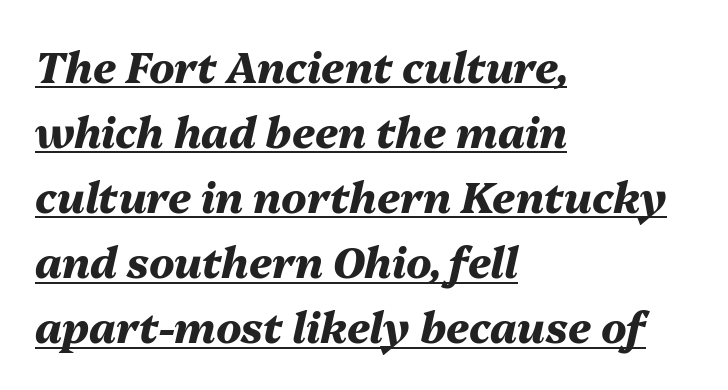
The image shows 42 px heavy type, italic (leaning right); set left-aligned, normal line spacing (1.55x), normal letter spacing, underlined; medium stroke contrast and a medium x-height.
